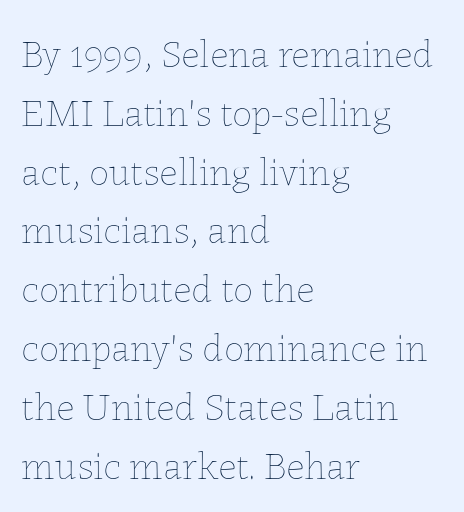
The image shows 40 px thin type, upright; set left-aligned, normal line spacing (1.47x), normal letter spacing, not underlined; low stroke contrast and a medium x-height.
